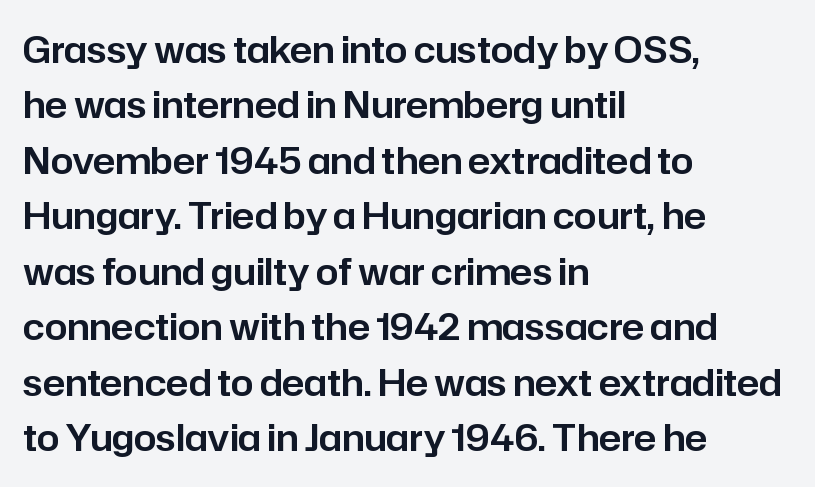
The image shows 36 px sans-serif type, upright; set left-aligned, normal line spacing (1.54x), normal letter spacing, not underlined; low stroke contrast and a medium x-height.
